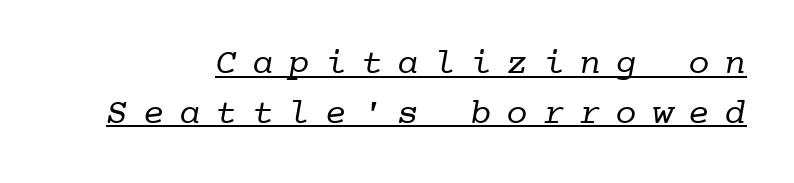
The image shows 36 px regular-weight serif type, monospaced; set normal line spacing (1.38x), unusually wide letter spacing (+0.41 em), underlined; low stroke contrast and a medium x-height.
